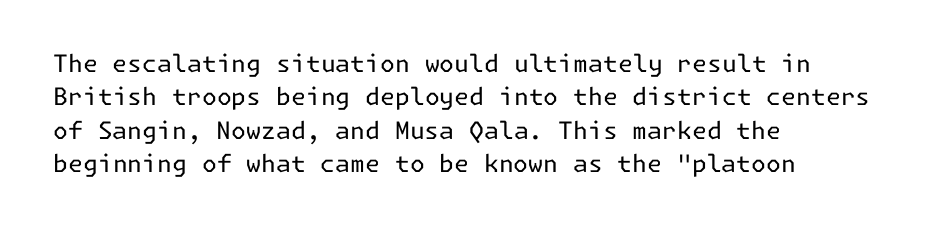
The letterforms sit at book weight or below. Posture: straight, roman, zero tilt. Tracking value appears to be zero — textbook default spacing. The passage shown stacks its lines at a standard gap. Is the block centered? No — it sits flush against the left margin. The foot of each line stays bare and open.
